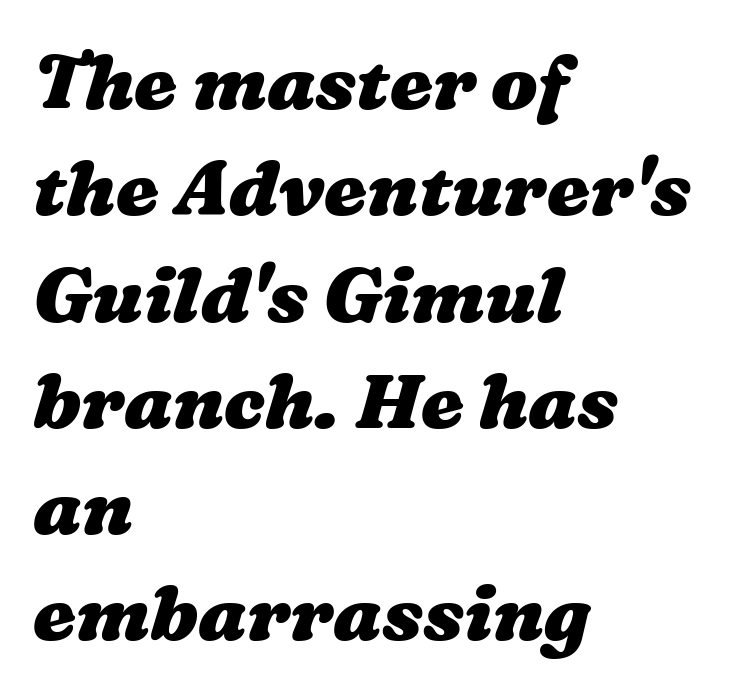
Think of a printed novel: that variable character pitch is what you see here. You'd pick this weight for a headline — it's a proper bold. The passage shown has conventional tracking throughout. The line-height multiplier appears to be the usual default. If you drew a ruler down the left edge, every line would touch it. The space directly below the letters is spotless.
